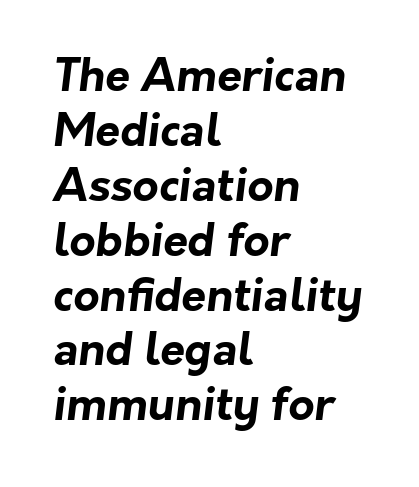
{"serif": "no", "bold": "yes", "weight": "bold", "width": "normal", "stroke_contrast": "low", "x_height": "medium", "monospaced": "no", "underline": "no", "align": "left", "line_spacing_ratio": 1.22, "letter_spacing": "normal", "letter_spacing_em": 0.0, "glyph_px": 45}
